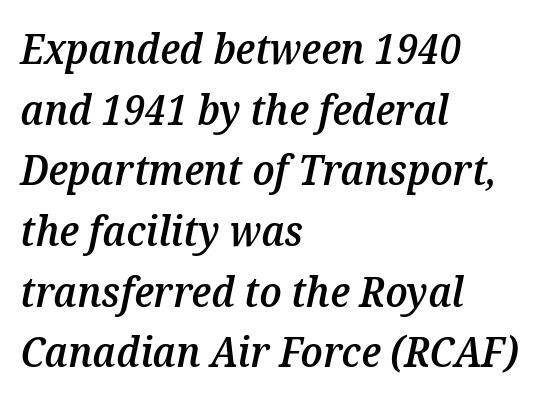
Words float on clear page, feet unadorned. The rendering uses natural spacing where letterforms have individual widths. How heavy is the stroke? Medium-heavy — a semibold, shy of bold. Characters follow at the spacing the type designer built in. The lines sit at an ordinary, default distance from one another.
